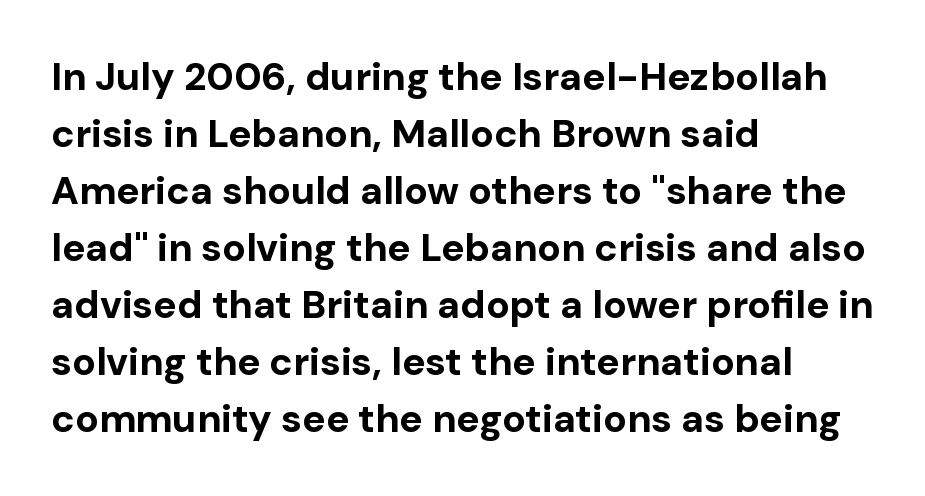
The image shows 39 px bold sans-serif type, upright; set left-aligned, normal line spacing (1.46x), normal letter spacing, not underlined; low stroke contrast and a medium x-height.
